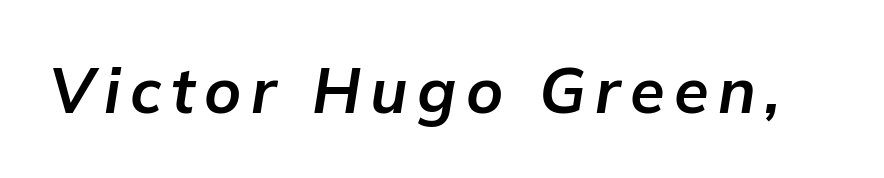
Q: Is the text bold? A: Yes.
Q: Is the text italic (slanted)? A: Yes, it leans right by about 9 degrees.
Q: Is the text underlined? A: No.
Q: Width (condensed, normal, or wide)? A: Normal.
Q: Stroke contrast? A: Low.
Q: x-height? A: Medium.
Q: Monospaced? A: No.
